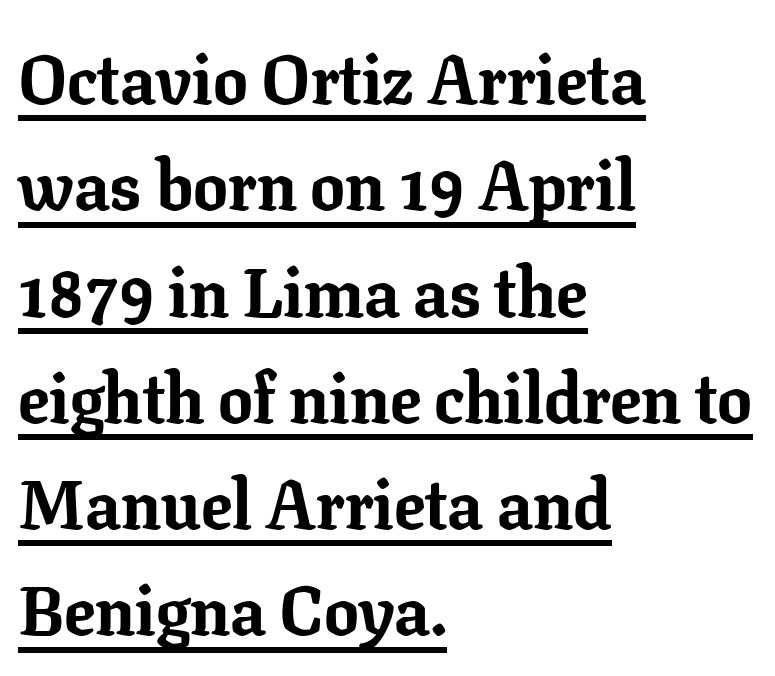
Reading down the column, the eye jumps a familiar distance to each next line. Here the designer chose a conventional face with non-uniform glyph widths. Line starts are locked; line ends wander. The type sits square on the baseline with zero lean. Typesetter's note: full bold, strokes at maximum text heaviness. Glance below the letters and you will spot a drawn line.
